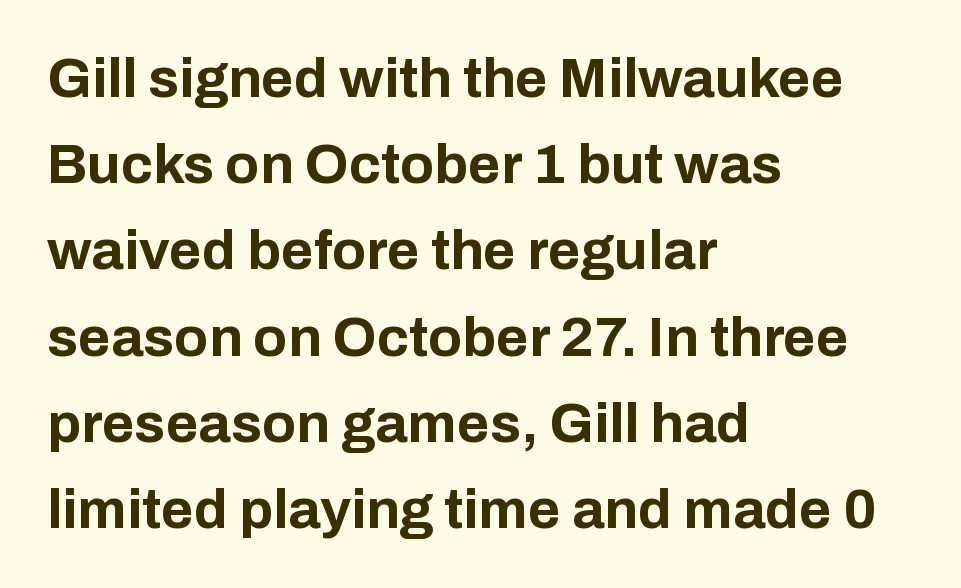
Q: Is the text bold? A: Yes.
Q: Is the text italic (slanted)? A: No, it is upright.
Q: Is the typeface a serif or a sans-serif typeface? A: Sans-serif.
Q: Is the text underlined? A: No.
Q: How is the paragraph aligned? A: Left-aligned.
Q: Is the spacing between letters normal or unusually wide? A: Normal.
Q: Is the spacing between lines tight, normal or loose? A: Normal.
Q: Width (condensed, normal, or wide)? A: Normal.
Q: Stroke contrast? A: Low.
Q: x-height? A: Medium.
Q: Monospaced? A: No.
